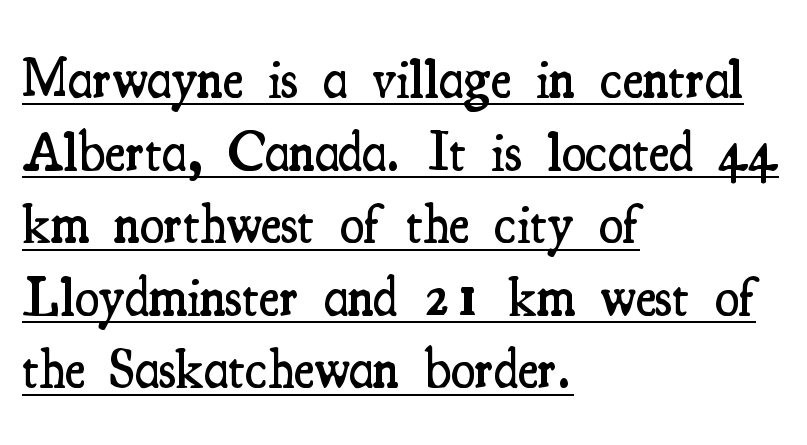
In terms of weight, the rendering is demibold, just under bold. A baseline rule has been typeset under these characters. A typesetter would call this zero additional tracking. Vertically, the passage feels balanced, rows spaced as you'd expect. Each line starts at the same left margin while the right side varies. A typesetter would call this proportional, since set widths differ per character.
